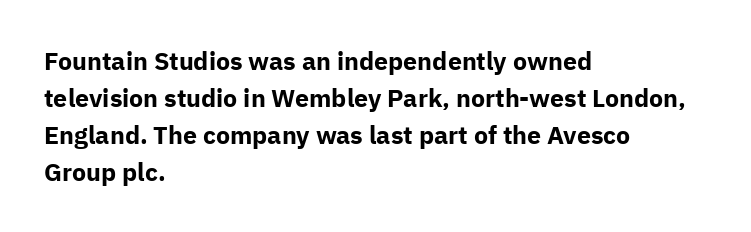
Q: Is the text bold? A: Yes.
Q: Is the text italic (slanted)? A: No, it is upright.
Q: Is the text underlined? A: No.
Q: How is the paragraph aligned? A: Left-aligned.
Q: Is the spacing between letters normal or unusually wide? A: Normal.
Q: Is the spacing between lines tight, normal or loose? A: Normal.
